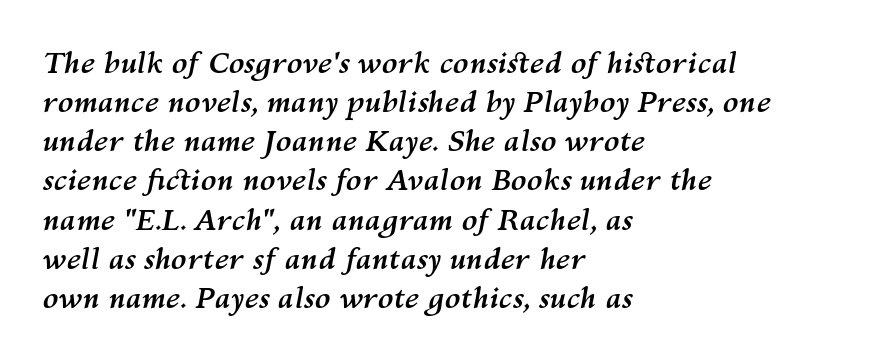
Q: Is the text bold? A: Yes.
Q: Is the text italic (slanted)? A: Yes, it leans right by about 10 degrees.
Q: Is the text underlined? A: No.
Q: How is the paragraph aligned? A: Left-aligned.
Q: Is the spacing between letters normal or unusually wide? A: Normal.
Q: Is the spacing between lines tight, normal or loose? A: Normal.
Q: Width (condensed, normal, or wide)? A: Normal.
Q: Stroke contrast? A: Medium.
Q: x-height? A: Medium.
Q: Monospaced? A: No.
